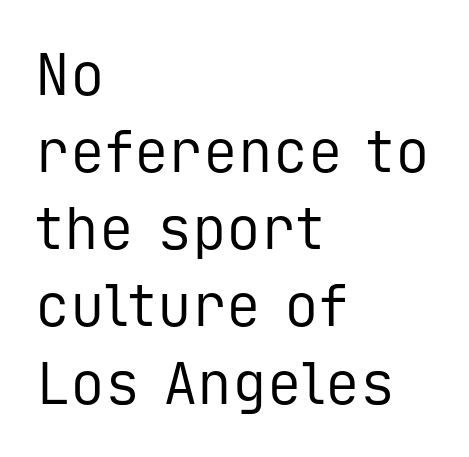
Ascenders rise straight up at ninety degrees. Notice how descenders clear the ascenders below comfortably — that's standard leading. The face used here is rendered with its standard letterfit. The letters carry no serifs — their stems end cleanly without finishing strokes. Vertical stems look standard width or narrower in stroke. Words float on clear page, feet unadorned.
